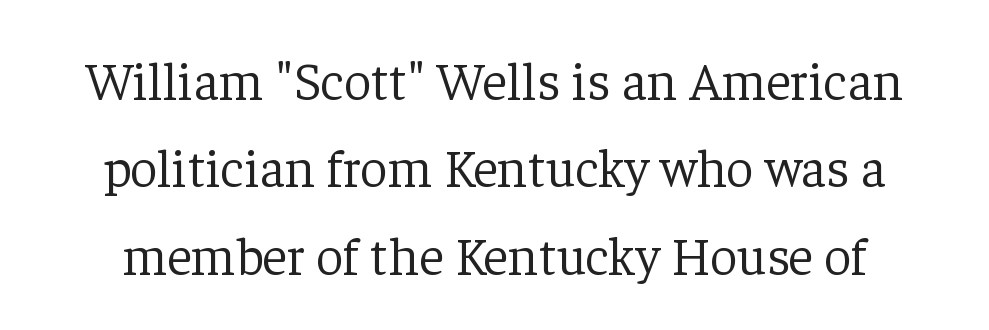
{"serif": "yes", "italic": "no", "bold": "no", "weight": "light", "width": "normal", "stroke_contrast": "low", "x_height": "medium", "monospaced": "no", "underline": "no", "line_spacing": "normal", "line_spacing_ratio": 1.62, "letter_spacing": "normal", "letter_spacing_em": 0.0, "glyph_px": 54}
